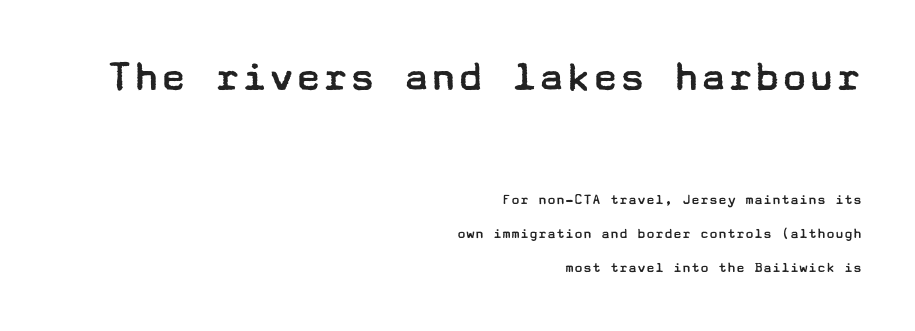
Leading: increased. The font's upright variant was chosen for this text. These lines are composed in type without serifs. Check the space under the baseline: it is left empty. How are the letters spaced? Ordinarily, with no added tracking.
